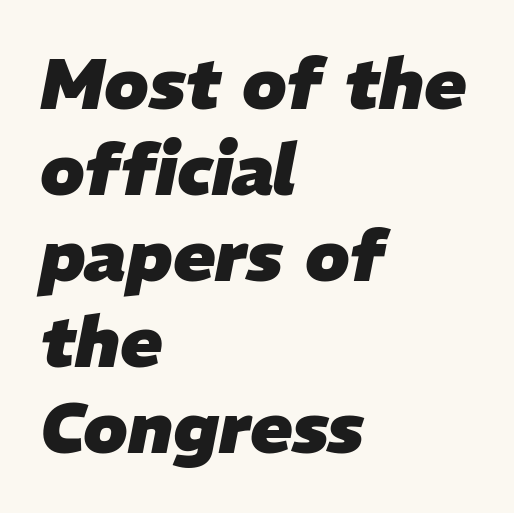
Weight: bold. Rule under the text: the space is simply empty. Designer's note — italics engaged. The line texture is even and compact thanks to regular tracking.
